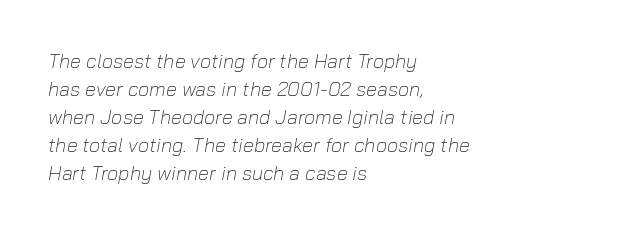
Observe the lean: these are italic letterforms. Ink coverage per letter is moderate at most. The letters sit at their default tracking, neither squeezed nor spread. This rendering uses left alignment, leaving the right contour irregular. Unmarked baselines from the first word to the last. Regular leading.
